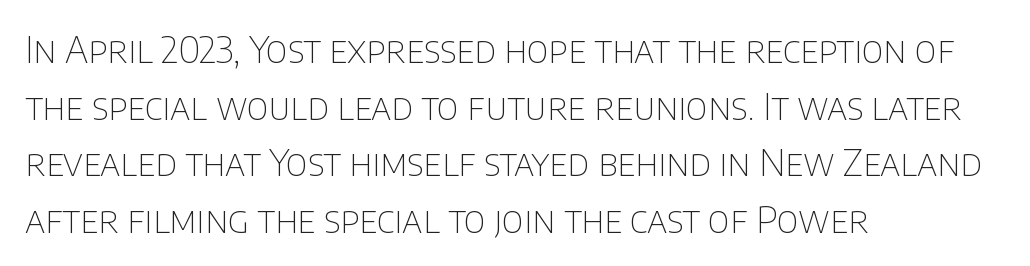
{"serif": "no", "italic": "no", "bold": "no", "weight": "thin", "width": "normal", "stroke_contrast": "low", "x_height": "large", "monospaced": "no", "underline": "no", "align": "left", "line_spacing": "normal", "line_spacing_ratio": 1.57, "letter_spacing": "normal", "letter_spacing_em": 0.0, "glyph_px": 36}
